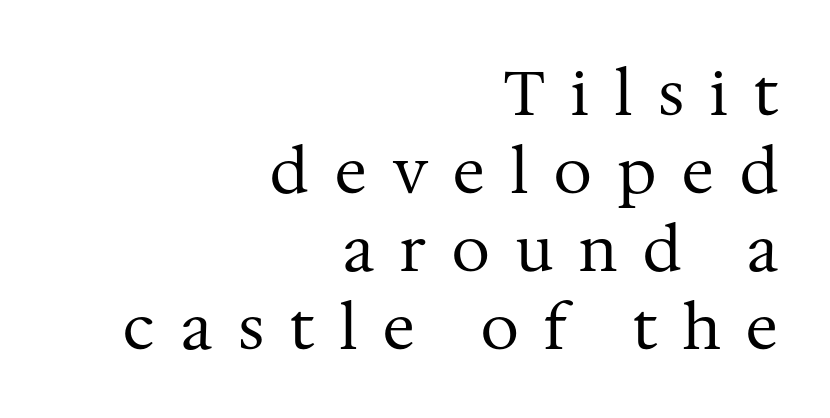
The image shows 61 px regular-weight serif type, upright; set right-aligned, normal line spacing (1.28x), unusually wide letter spacing (+0.43 em), not underlined; medium stroke contrast and a medium x-height.
